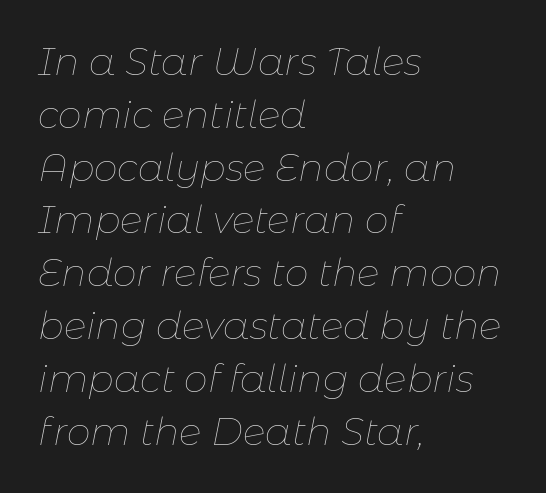
The image shows 38 px thin type, italic (leaning right); set left-aligned, normal line spacing (1.39x), normal letter spacing, not underlined; low stroke contrast and a medium x-height.
